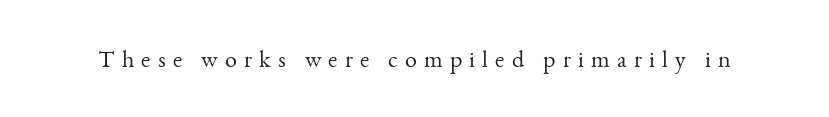
{"italic": "no", "bold": "no", "underline": "no", "letter_spacing": "wide", "letter_spacing_em": 0.3, "glyph_px": 24}
